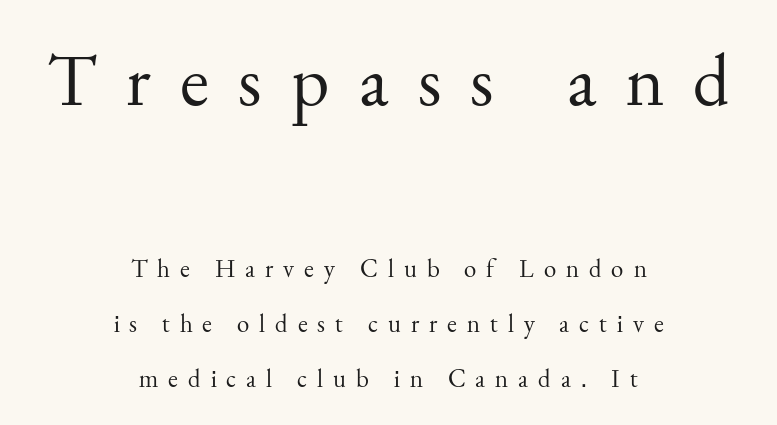
Quick note: not italic, upright. The face looks like a standard text weight, possibly lighter. The text was rendered using a seriffed face with decorative stroke endings. The lines are quadded center. A student would notice the top passage is typeset larger than what follows.
